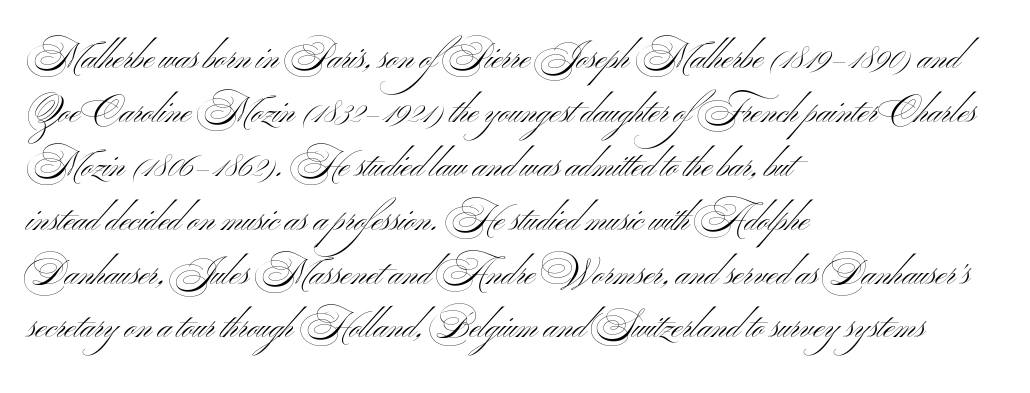
Q: Is the text bold? A: No.
Q: Is the text italic (slanted)? A: Yes.
Q: Is the typeface a serif or a sans-serif typeface? A: Sans-serif.
Q: Is the text underlined? A: No.
Q: How is the paragraph aligned? A: Left-aligned.
Q: Is the spacing between letters normal or unusually wide? A: Normal.
Q: Is the spacing between lines tight, normal or loose? A: Normal.
Q: Width (condensed, normal, or wide)? A: Wide.
Q: Stroke contrast? A: Medium.
Q: x-height? A: Small.
Q: Monospaced? A: No.
